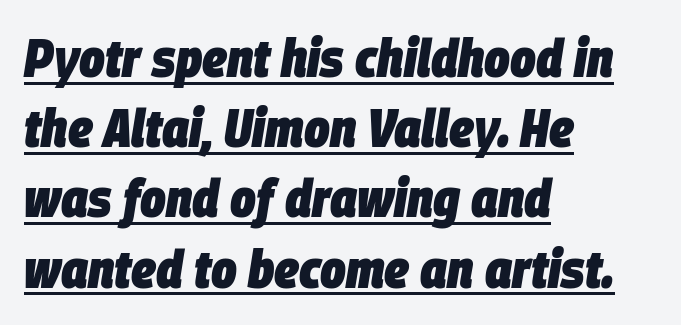
{"italic": "yes", "lean": "right", "slant_degrees": 9, "bold": "yes", "weight": "heavy", "width": "condensed", "stroke_contrast": "low", "x_height": "large", "monospaced": "no", "underline": "yes", "align": "left", "line_spacing": "normal", "line_spacing_ratio": 1.3, "letter_spacing": "normal", "letter_spacing_em": 0.0, "glyph_px": 54}
